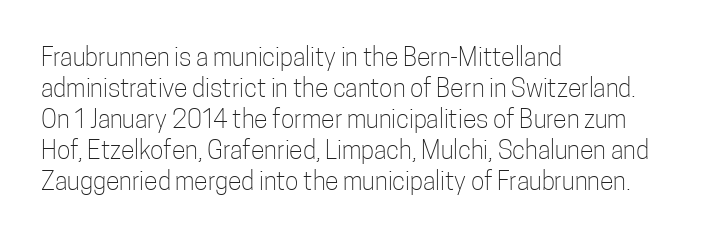
The image shows 25 px text type, upright; set left-aligned, line spacing 1.24x, normal letter spacing, not underlined.
